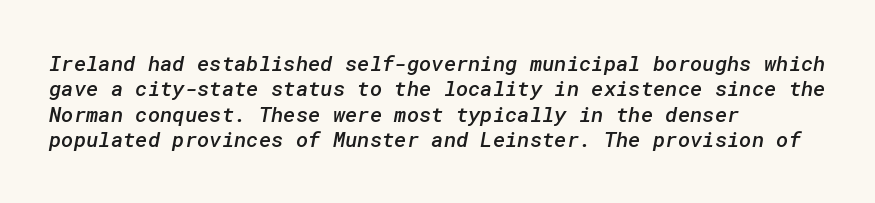
Q: Is the text bold? A: Semi-bold.
Q: Is the text underlined? A: No.
Q: How is the paragraph aligned? A: Left-aligned.
Q: Is the spacing between letters normal or unusually wide? A: Normal.
